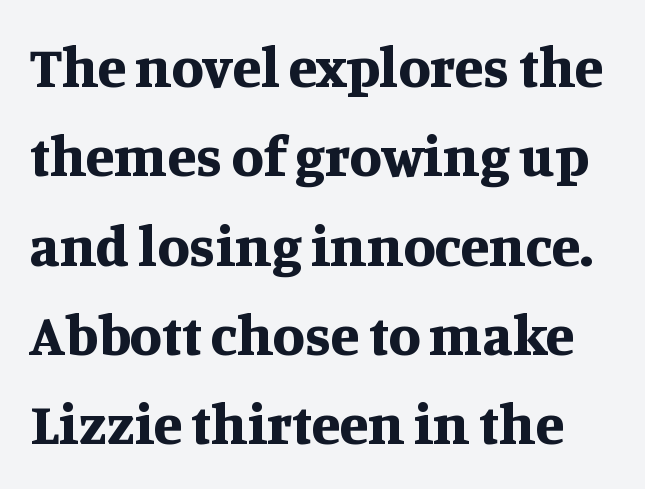
Posture: upright roman. The text was rendered using a seriffed face with decorative stroke endings. The letterforms sit shoulder to shoulder at normal distance. Type without underlining.
